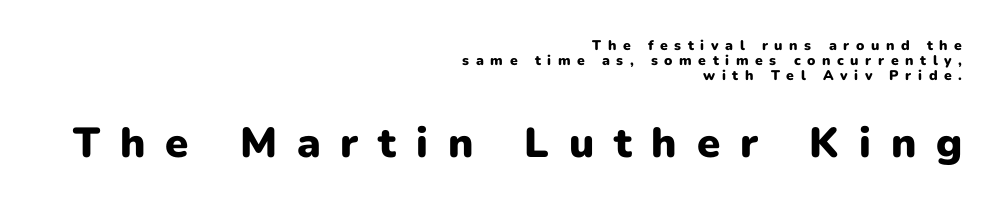
{"serif": "no", "italic": "no", "bold": "yes", "weight": "heavy", "width": "normal", "stroke_contrast": "low", "x_height": "medium", "monospaced": "no", "underline": "no", "align": "right", "line_spacing": "tight", "line_spacing_ratio": 1.08, "letter_spacing": "wide", "letter_spacing_em": 0.47, "larger_block": "second", "size_ratio": 3.0, "glyph_px": 42}
